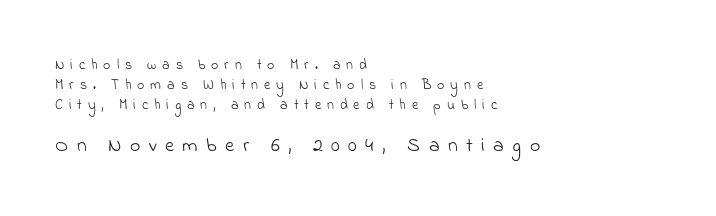
{"bold": "no", "underline": "no", "align": "left", "line_spacing": "normal", "line_spacing_ratio": 1.42, "letter_spacing": "wide", "letter_spacing_em": 0.42, "larger_block": "second", "size_ratio": 1.43, "glyph_px": 20}
